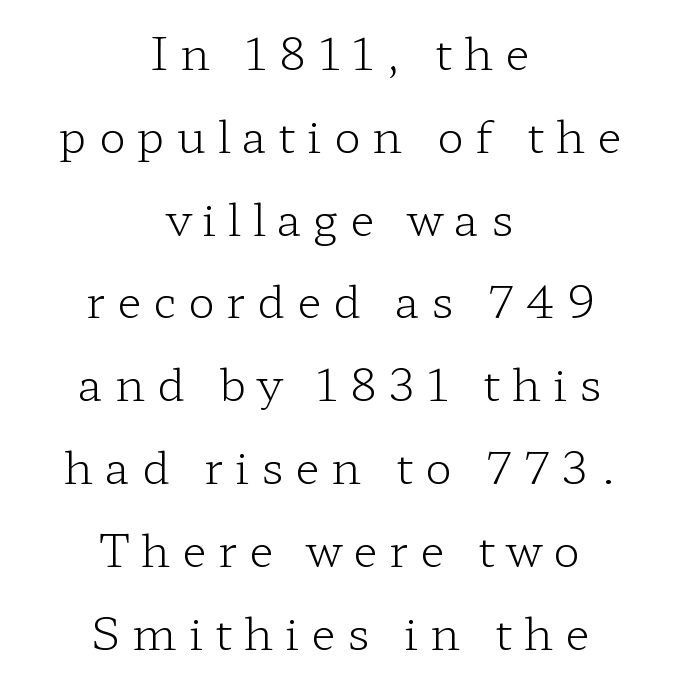
Horizontally, the lines are justified to the midpoint only. Each row of text sits above clean, open space. Is the type heavy? It reads as light-to-regular instead. This is serif lettering, the kind often seen in printed books.
